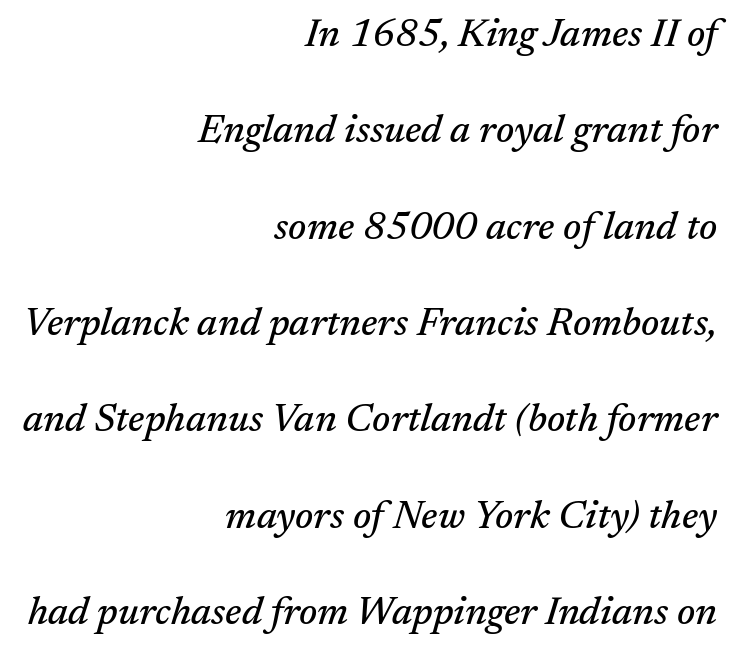
Each new line begins a long way beneath the previous one. The letters carry serifs — small finishing strokes at the ends of their stems. The ragged edge is on the left, which tells us the setting is flush right. There is no visible air inserted between adjacent glyphs. Varying glyph widths throughout — classic text-font behaviour. The baseline area is clear.
